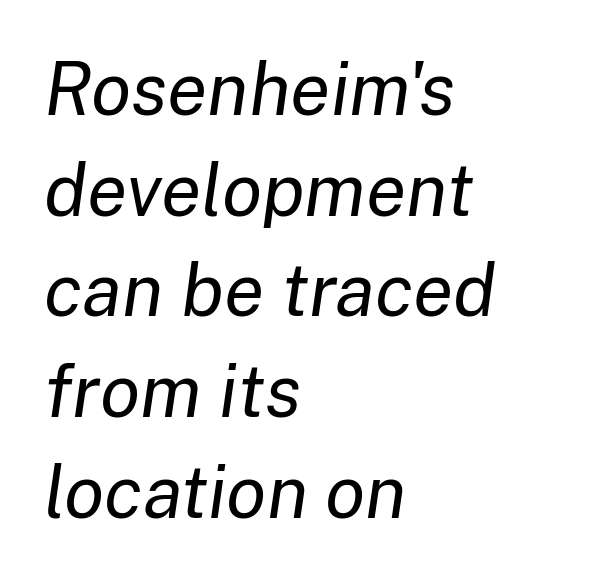
The image shows 74 px regular-weight type, italic (leaning right); set left-aligned, normal line spacing (1.36x), normal letter spacing, not underlined; low stroke contrast and a medium x-height.
